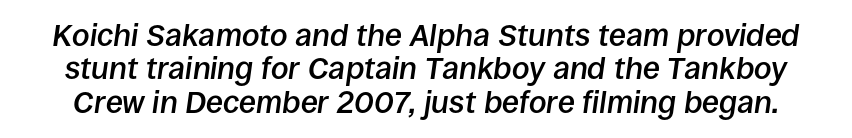
{"italic": "yes", "lean": "right", "slant_degrees": 8, "bold": "semi", "weight": "semibold", "width": "normal", "stroke_contrast": "low", "x_height": "large", "monospaced": "no", "underline": "no", "line_spacing": "tight", "line_spacing_ratio": 1.08, "letter_spacing": "normal", "letter_spacing_em": 0.0, "glyph_px": 31}
